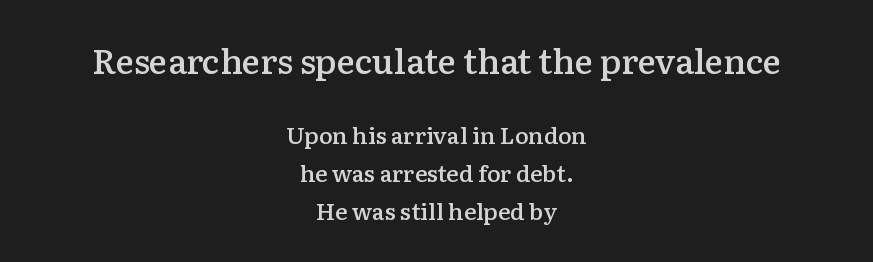
{"serif": "yes", "italic": "no", "bold": "semi", "weight": "semibold", "width": "normal", "stroke_contrast": "low", "x_height": "medium", "monospaced": "no", "underline": "no", "align": "center", "line_spacing": "normal", "line_spacing_ratio": 1.65, "letter_spacing": "normal", "letter_spacing_em": 0.0, "larger_block": "first", "size_ratio": 1.48, "glyph_px": 34}
